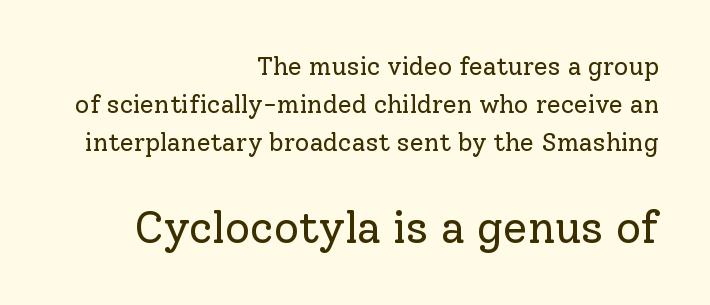
The second block has been scaled up relative to the first. No word sits above an underline. Does the lettering tilt? It doesn't — this is upright. There is no visible air inserted between adjacent glyphs. A student would call this right alignment; a typographer would say flush right, rag left. The font is comparable to plain body text, perhaps lighter.
